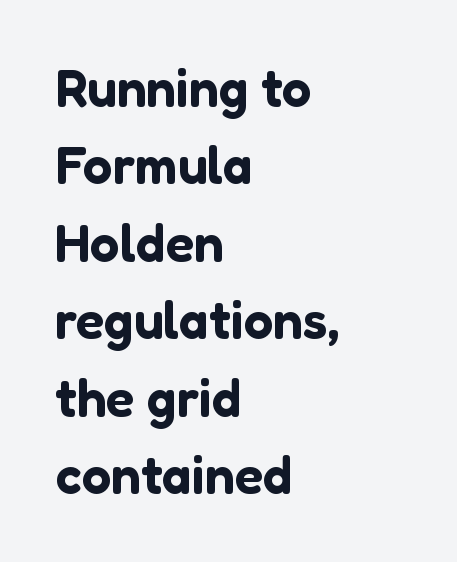
Q: Is the text italic (slanted)? A: No, it is upright.
Q: Is the typeface a serif or a sans-serif typeface? A: Sans-serif.
Q: Is the text underlined? A: No.
Q: How is the paragraph aligned? A: Left-aligned.
Q: Is the spacing between letters normal or unusually wide? A: Normal.
Q: Is the spacing between lines tight, normal or loose? A: Normal.
Q: Width (condensed, normal, or wide)? A: Normal.
Q: Stroke contrast? A: Low.
Q: x-height? A: Medium.
Q: Monospaced? A: No.
